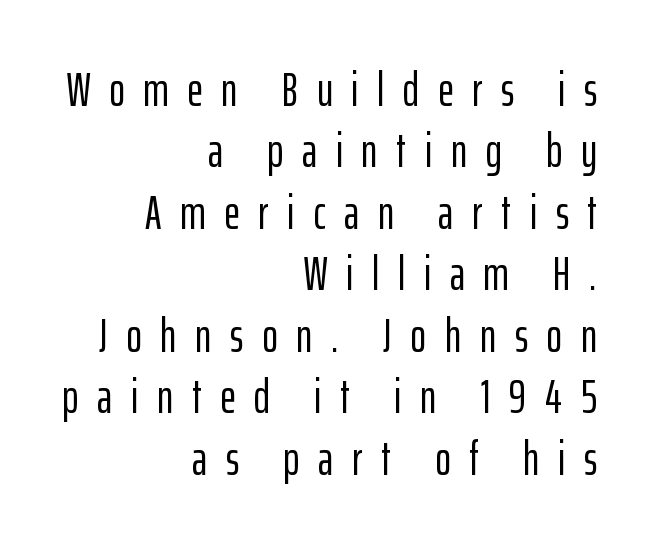
{"serif": "no", "italic": "no", "width": "condensed", "stroke_contrast": "low", "x_height": "medium", "monospaced": "no", "underline": "no", "align": "right", "line_spacing": "normal", "line_spacing_ratio": 1.28, "letter_spacing": "wide", "letter_spacing_em": 0.39, "glyph_px": 48}
